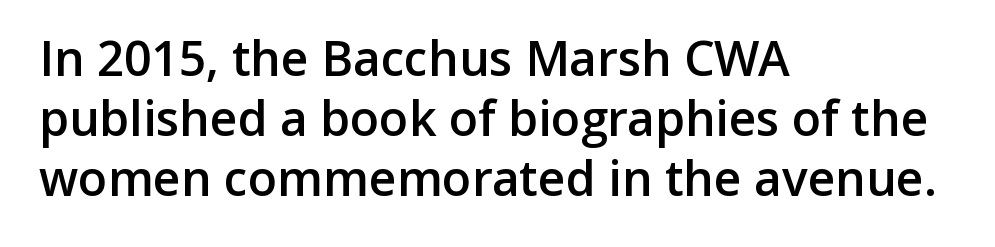
Q: Is the text bold? A: Semi-bold.
Q: Is the text italic (slanted)? A: No, it is upright.
Q: Is the typeface a serif or a sans-serif typeface? A: Sans-serif.
Q: Is the text underlined? A: No.
Q: How is the paragraph aligned? A: Left-aligned.
Q: Is the spacing between letters normal or unusually wide? A: Normal.
Q: Is the spacing between lines tight, normal or loose? A: Normal.
Q: Width (condensed, normal, or wide)? A: Normal.
Q: Stroke contrast? A: Low.
Q: x-height? A: Medium.
Q: Monospaced? A: No.
